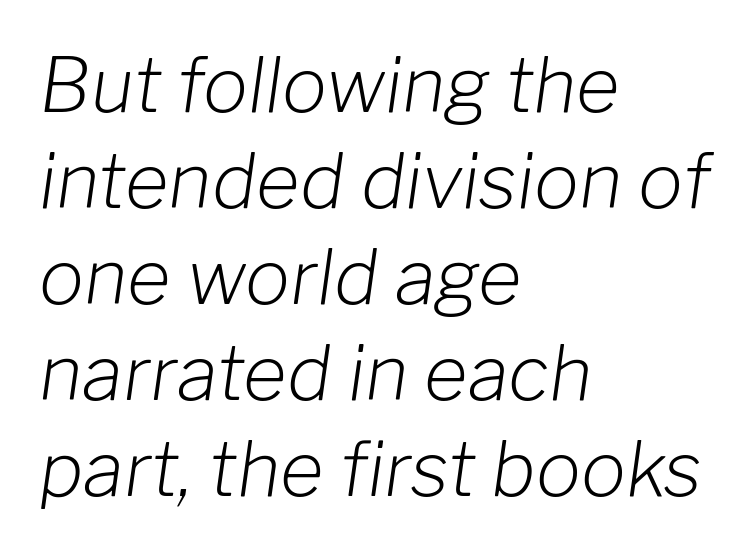
{"italic": "yes", "lean": "right", "slant_degrees": 8, "bold": "no", "weight": "light", "width": "normal", "stroke_contrast": "low", "x_height": "medium", "monospaced": "no", "underline": "no", "align": "left", "line_spacing": "normal", "line_spacing_ratio": 1.28, "letter_spacing": "normal", "letter_spacing_em": 0.0, "glyph_px": 75}
